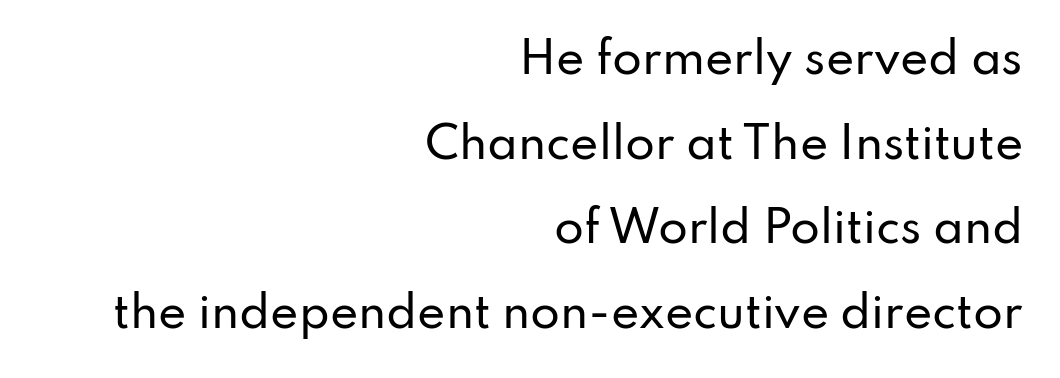
Q: Is the text italic (slanted)? A: No, it is upright.
Q: Is the typeface a serif or a sans-serif typeface? A: Sans-serif.
Q: Is the text underlined? A: No.
Q: How is the paragraph aligned? A: Right-aligned.
Q: Is the spacing between letters normal or unusually wide? A: Normal.
Q: Is the spacing between lines tight, normal or loose? A: Loose.
Q: Width (condensed, normal, or wide)? A: Normal.
Q: Stroke contrast? A: Low.
Q: x-height? A: Small.
Q: Monospaced? A: No.
